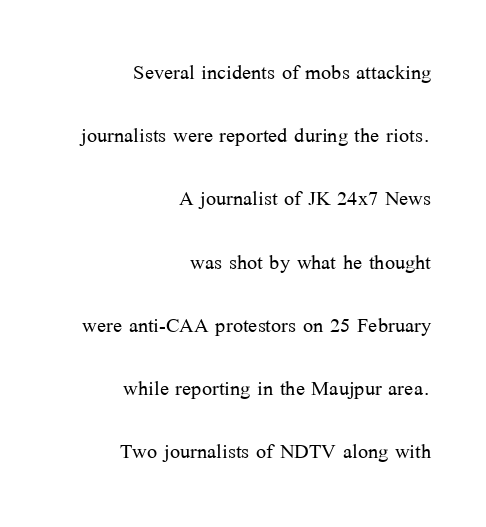
{"italic": "no", "bold": "no", "underline": "no", "align": "right", "line_spacing": "loose", "line_spacing_ratio": 2.34, "letter_spacing": "normal", "letter_spacing_em": 0.0, "glyph_px": 27}
